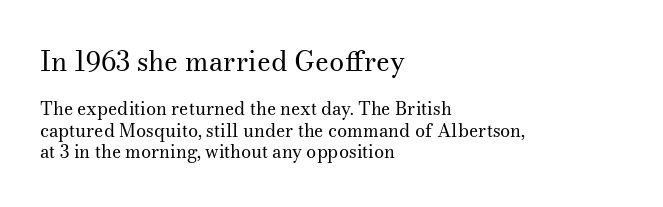
No heavy texture on the line: the type isn't bold. The strip under each line holds only bare page. The earlier block is typeset at a bigger size than the later block. The compositor pushed each line to the left boundary. It's the straight-up-and-down kind of type. This sample uses plain, unmodified letter spacing.
